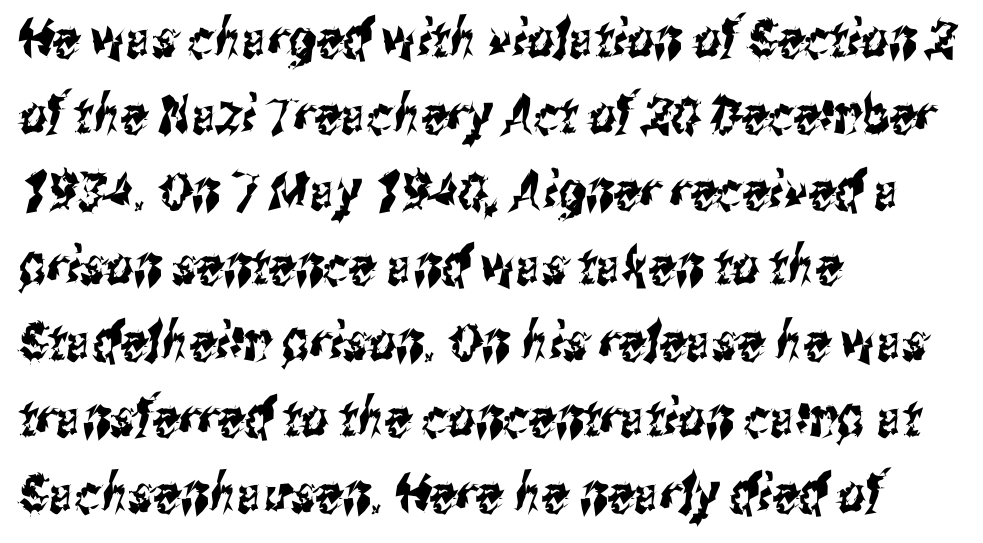
The image shows 53 px condensed sans-serif type; set left-aligned, normal line spacing (1.43x), normal letter spacing, not underlined; medium stroke contrast and a medium x-height.
